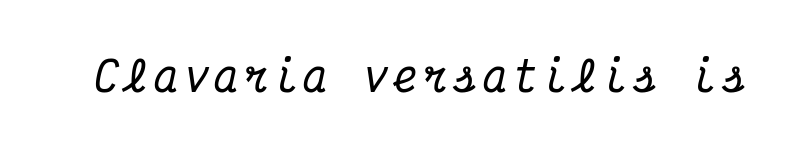
The image shows 41 px condensed serif type, italic (leaning right), monospaced; set not underlined; medium stroke contrast and a medium x-height.
